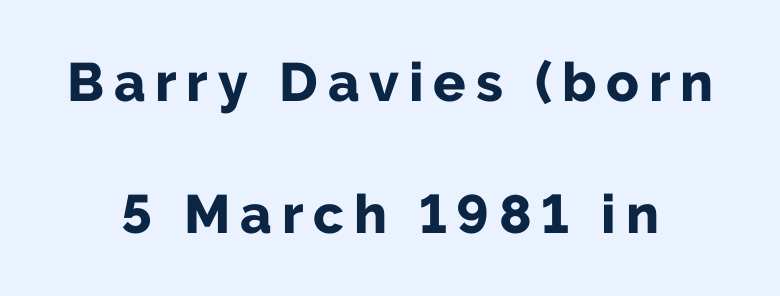
Loosely led — the rows are spread out. Is this a fixed-width face? No — the glyphs have proportional, varying widths. Any mark beneath the type? The region is blank. Characters remain perfectly vertical along every line. What kind of face is this? One without serifs — a sans. The letters are bold, with thick, heavy strokes.
